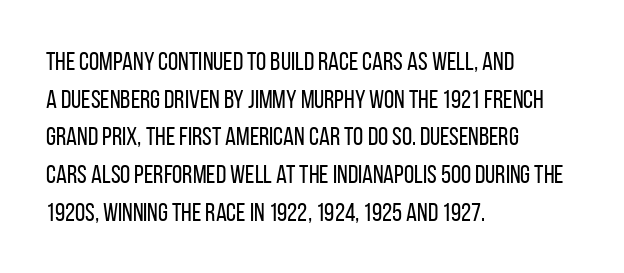
Q: Is the text bold? A: No.
Q: Is the text italic (slanted)? A: No, it is upright.
Q: Is the text underlined? A: No.
Q: How is the paragraph aligned? A: Left-aligned.
Q: Is the spacing between letters normal or unusually wide? A: Normal.
Q: Is the spacing between lines tight, normal or loose? A: Normal.
